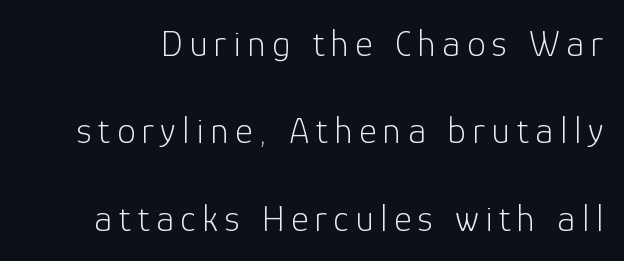
Tall strokes in this sample are plumb rather than angled. Looks like regular typesetting: each glyph gets only the width it needs. A typesetter would call this leading open, well beyond the default. Underlining? Definitely not there. Nothing sits at the stroke ends, so this counts as sans-serif. Stems and bowls with no extra thickness — not bold.
